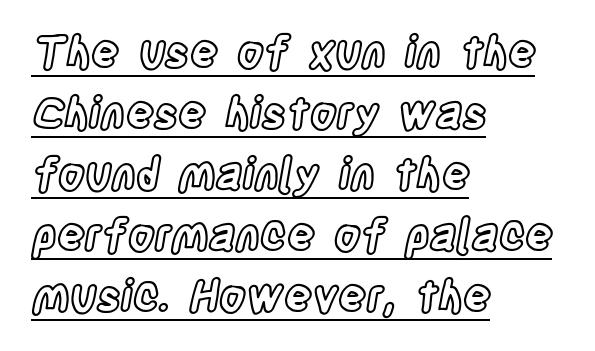
Q: Is the text italic (slanted)? A: Yes.
Q: Is the text underlined? A: Yes.
Q: How is the paragraph aligned? A: Left-aligned.
Q: Is the spacing between letters normal or unusually wide? A: Normal.
Q: Is the spacing between lines tight, normal or loose? A: Normal.
Q: Width (condensed, normal, or wide)? A: Condensed.
Q: x-height? A: Large.
Q: Monospaced? A: No.
